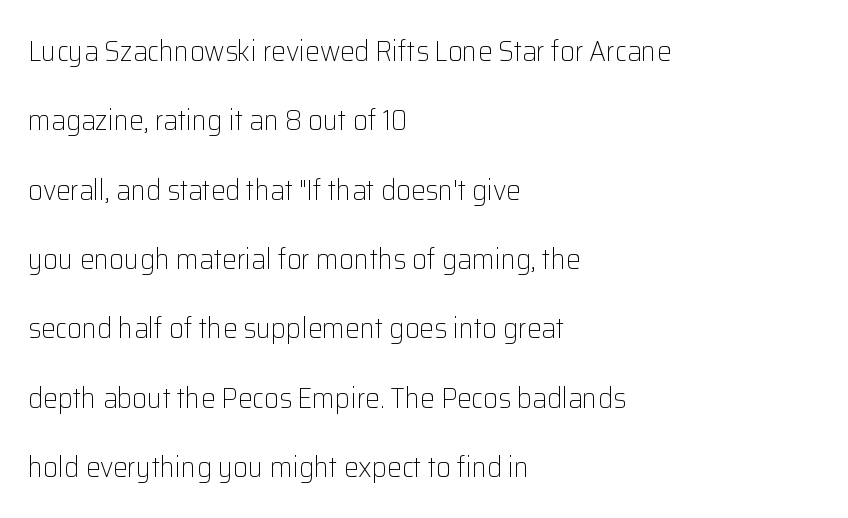
The image shows 29 px light sans-serif type, upright; set left-aligned, loose line spacing (2.39x), normal letter spacing, not underlined; low stroke contrast and a medium x-height.
